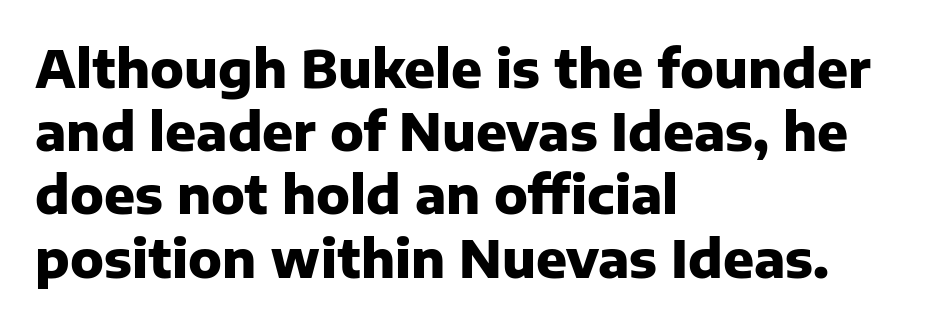
{"serif": "no", "italic": "no", "bold": "yes", "weight": "heavy", "width": "normal", "stroke_contrast": "low", "x_height": "medium", "monospaced": "no", "underline": "no", "align": "left", "line_spacing_ratio": 1.24, "letter_spacing": "normal", "letter_spacing_em": 0.0, "glyph_px": 51}
